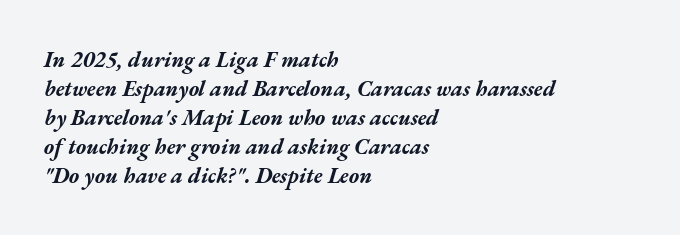
Q: Is the text bold? A: Yes.
Q: Is the text italic (slanted)? A: Yes, it leans right by about 17 degrees.
Q: Is the text underlined? A: No.
Q: How is the paragraph aligned? A: Left-aligned.
Q: Is the spacing between letters normal or unusually wide? A: Normal.
Q: Is the spacing between lines tight, normal or loose? A: Normal.
